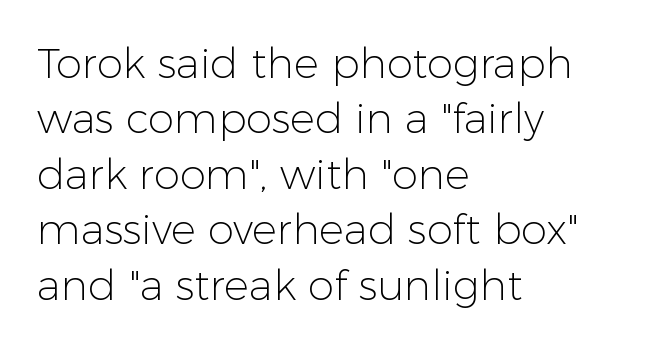
Q: Is the text bold? A: No.
Q: Is the text italic (slanted)? A: No, it is upright.
Q: Is the typeface a serif or a sans-serif typeface? A: Sans-serif.
Q: Is the text underlined? A: No.
Q: How is the paragraph aligned? A: Left-aligned.
Q: Is the spacing between letters normal or unusually wide? A: Normal.
Q: Is the spacing between lines tight, normal or loose? A: Normal.
Q: Width (condensed, normal, or wide)? A: Normal.
Q: Stroke contrast? A: Low.
Q: x-height? A: Medium.
Q: Monospaced? A: No.
